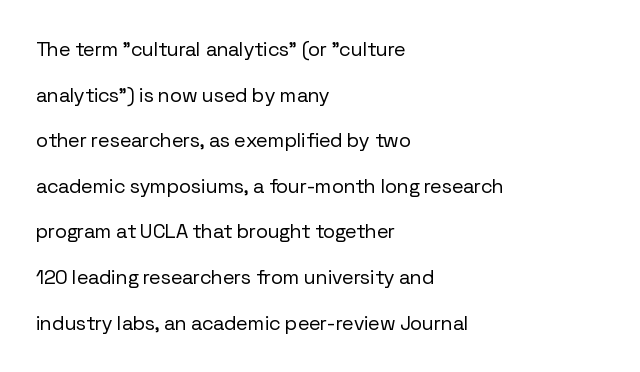
{"italic": "no", "bold": "no", "underline": "no", "align": "left", "line_spacing": "loose", "line_spacing_ratio": 2.28, "letter_spacing": "normal", "letter_spacing_em": 0.0, "glyph_px": 20}
